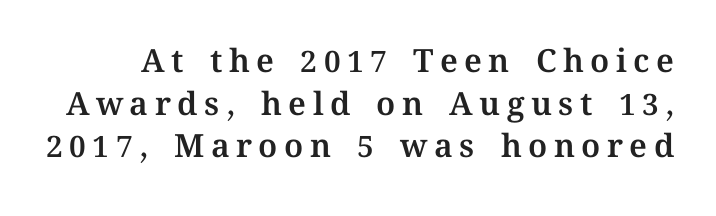
Q: Is the text italic (slanted)? A: No, it is upright.
Q: Is the text underlined? A: No.
Q: Is the spacing between letters normal or unusually wide? A: Unusually wide.
Q: Is the spacing between lines tight, normal or loose? A: Normal.
Q: Width (condensed, normal, or wide)? A: Normal.
Q: Stroke contrast? A: Medium.
Q: x-height? A: Medium.
Q: Monospaced? A: No.
